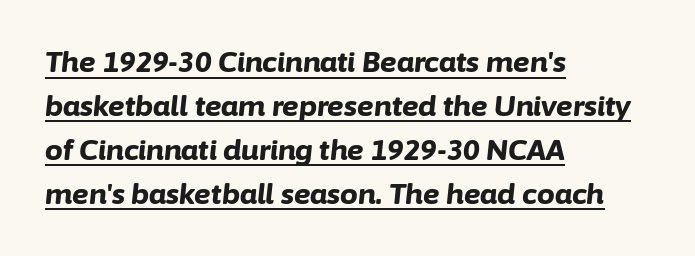
The image shows 28 px bold type, italic (leaning right); set left-aligned, normal line spacing (1.57x), normal letter spacing, underlined; low stroke contrast and a medium x-height.
